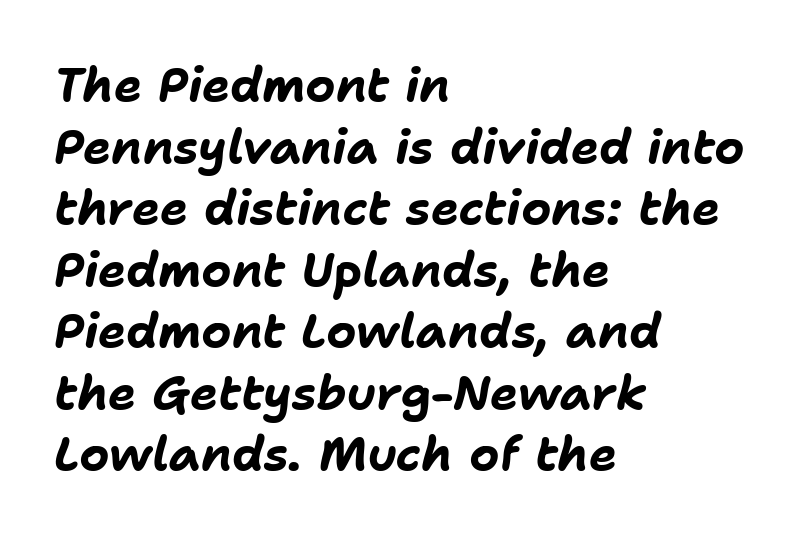
The image shows 47 px bold type, italic (leaning right); set left-aligned, normal line spacing (1.31x), normal letter spacing, not underlined; low stroke contrast and a medium x-height.
